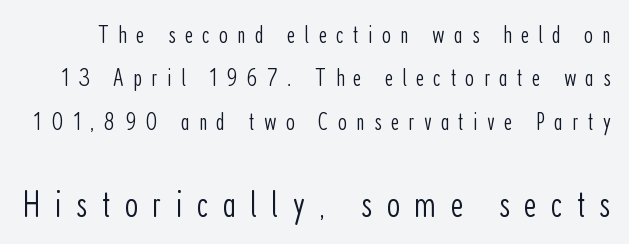
{"serif": "no", "italic": "no", "bold": "no", "weight": "light", "width": "condensed", "stroke_contrast": "low", "x_height": "medium", "monospaced": "no", "underline": "no", "line_spacing_ratio": 1.74, "letter_spacing": "wide", "letter_spacing_em": 0.37, "larger_block": "second", "size_ratio": 1.52, "glyph_px": 38}
